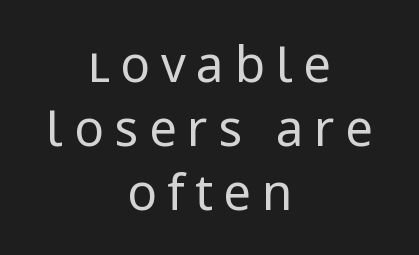
The image shows 49 px regular-weight sans-serif type, upright; set centered, normal line spacing (1.31x), unusually wide letter spacing (+0.22 em), not underlined; low stroke contrast and a medium x-height.
